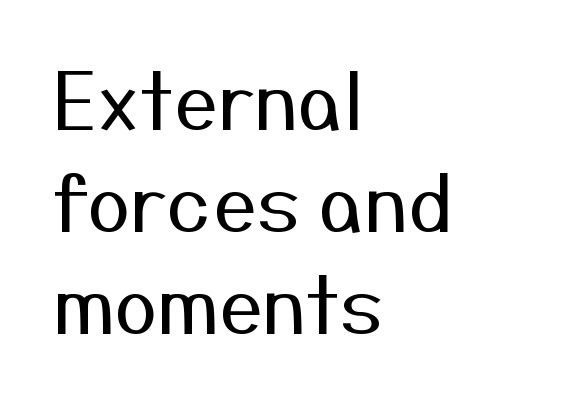
Q: Is the text bold? A: No.
Q: Is the text italic (slanted)? A: No, it is upright.
Q: Is the typeface a serif or a sans-serif typeface? A: Sans-serif.
Q: Is the text underlined? A: No.
Q: How is the paragraph aligned? A: Left-aligned.
Q: Is the spacing between letters normal or unusually wide? A: Normal.
Q: Is the spacing between lines tight, normal or loose? A: Normal.
Q: Width (condensed, normal, or wide)? A: Normal.
Q: Stroke contrast? A: Medium.
Q: x-height? A: Medium.
Q: Monospaced? A: No.
